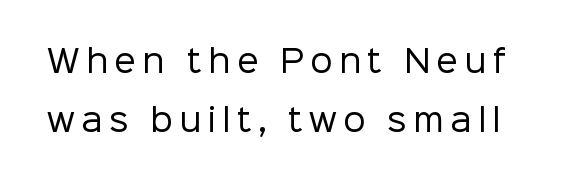
These glyphs show unthickened strokes, regular width or finer. These lines are rendered in a variable-pitch font. Check where the strokes stop: nothing finishes them off — pure sans. The lettering stays uniformly vertical, giving the passage a roman look.
